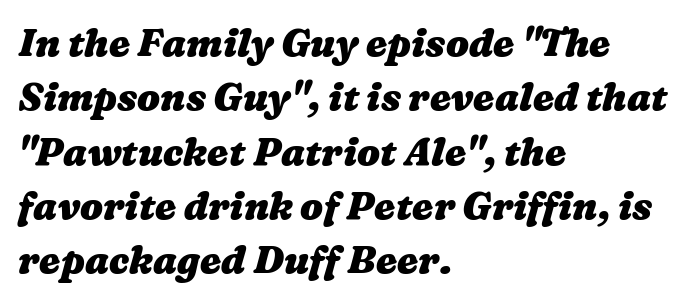
{"bold": "yes", "weight": "heavy", "width": "wide", "stroke_contrast": "medium", "x_height": "medium", "monospaced": "no", "underline": "no", "align": "left", "line_spacing": "normal", "line_spacing_ratio": 1.43, "letter_spacing": "normal", "letter_spacing_em": 0.0, "glyph_px": 38}
